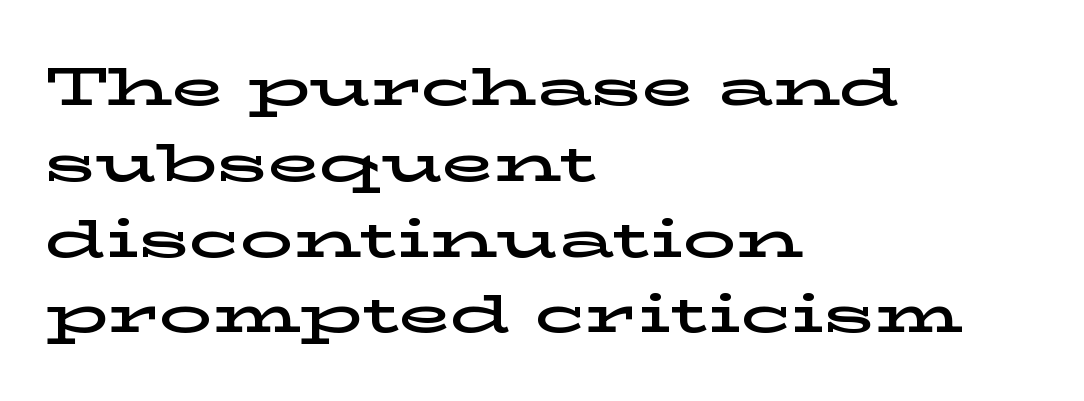
The image shows 53 px wide serif type, upright; set left-aligned, normal line spacing (1.43x), normal letter spacing, not underlined; low stroke contrast and a medium x-height.
